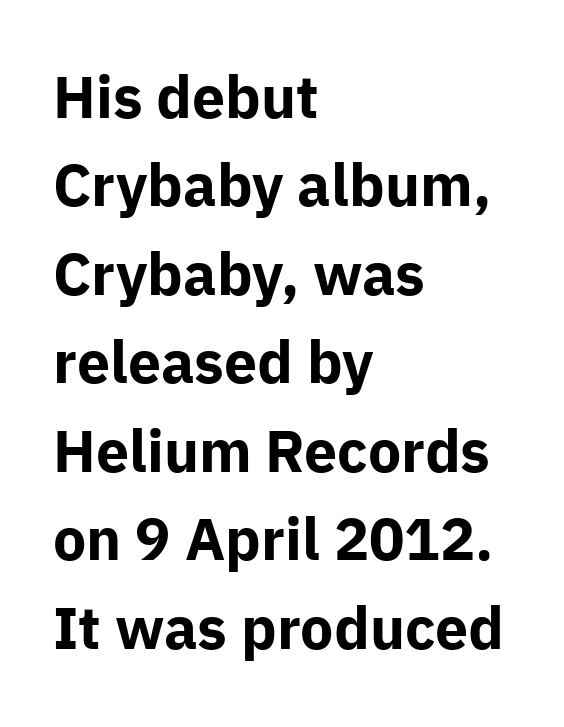
No feet cap the strokes, marking this as sans-serif type. Descenders are the only things crossing below the line. Tracking here is standard; glyphs follow each other at the usual distance. Successive baselines arrive at the customary interval. These lines are rendered in a variable-pitch font. Compared with a centered layout, this one pins lines to the left instead.
